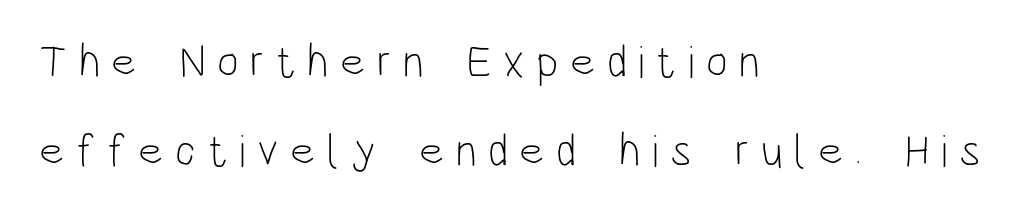
Q: Is the text bold? A: No.
Q: Is the text italic (slanted)? A: No, it is upright.
Q: Is the typeface a serif or a sans-serif typeface? A: Sans-serif.
Q: Is the text underlined? A: No.
Q: How is the paragraph aligned? A: Left-aligned.
Q: Is the spacing between letters normal or unusually wide? A: Unusually wide.
Q: Is the spacing between lines tight, normal or loose? A: Loose.
Q: Width (condensed, normal, or wide)? A: Condensed.
Q: Stroke contrast? A: Low.
Q: x-height? A: Large.
Q: Monospaced? A: No.
